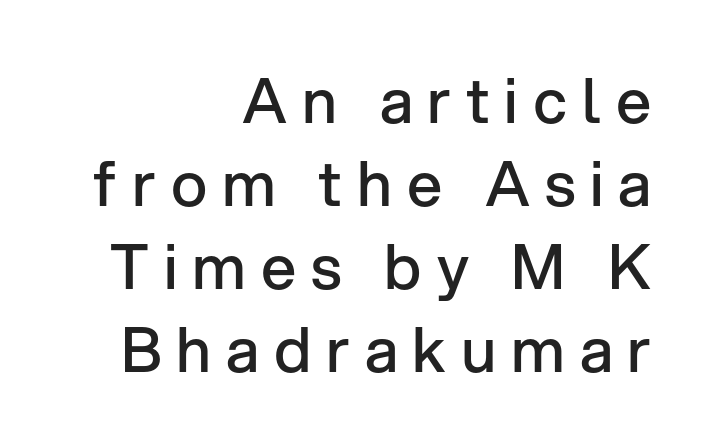
Q: Is the text bold? A: Semi-bold.
Q: Is the text italic (slanted)? A: No, it is upright.
Q: Is the typeface a serif or a sans-serif typeface? A: Sans-serif.
Q: Is the text underlined? A: No.
Q: How is the paragraph aligned? A: Right-aligned.
Q: Is the spacing between letters normal or unusually wide? A: Unusually wide.
Q: Is the spacing between lines tight, normal or loose? A: Normal.
Q: Width (condensed, normal, or wide)? A: Normal.
Q: Stroke contrast? A: Low.
Q: x-height? A: Medium.
Q: Monospaced? A: No.
